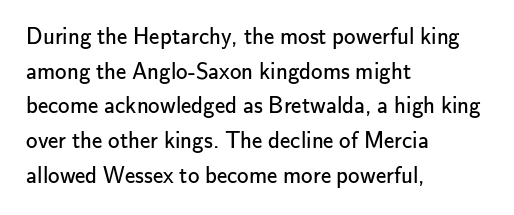
The image shows 23 px text type, upright; set left-aligned, normal line spacing (1.51x), normal letter spacing, not underlined.
